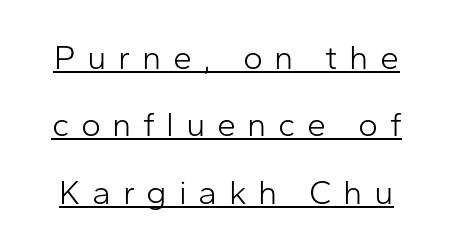
The image shows 34 px light sans-serif type, upright; set loose line spacing (1.98x), unusually wide letter spacing (+0.34 em), underlined; low stroke contrast and a medium x-height.
